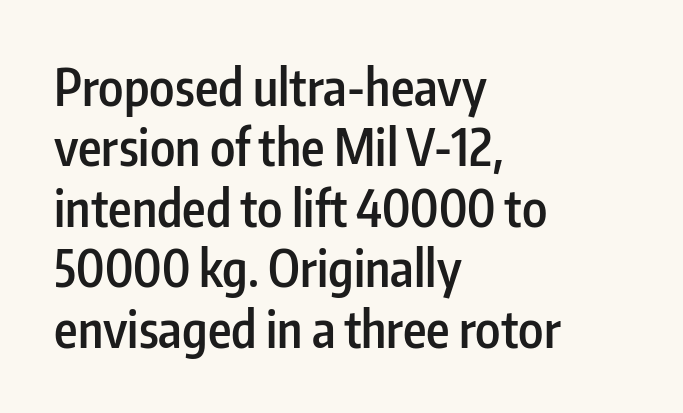
The image shows 50 px semibold, condensed sans-serif type, upright; set left-aligned, line spacing 1.21x, normal letter spacing, not underlined; low stroke contrast and a medium x-height.
